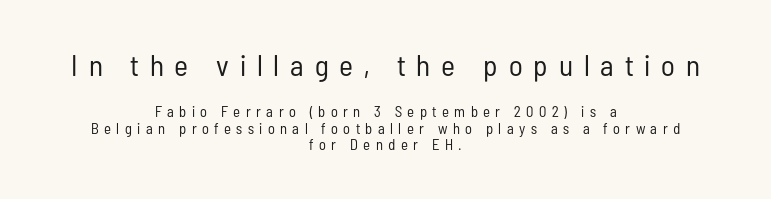
Q: Is the text bold? A: No.
Q: Is the text italic (slanted)? A: No, it is upright.
Q: Is the typeface a serif or a sans-serif typeface? A: Sans-serif.
Q: Is the text underlined? A: No.
Q: How is the paragraph aligned? A: Centered.
Q: Is the spacing between letters normal or unusually wide? A: Unusually wide.
Q: Is the spacing between lines tight, normal or loose? A: Tight.
Q: Which block of text is set in a larger size, the first (top) or the second (bottom)? A: The first (top) one.
Q: Width (condensed, normal, or wide)? A: Condensed.
Q: Stroke contrast? A: Low.
Q: x-height? A: Medium.
Q: Monospaced? A: No.
